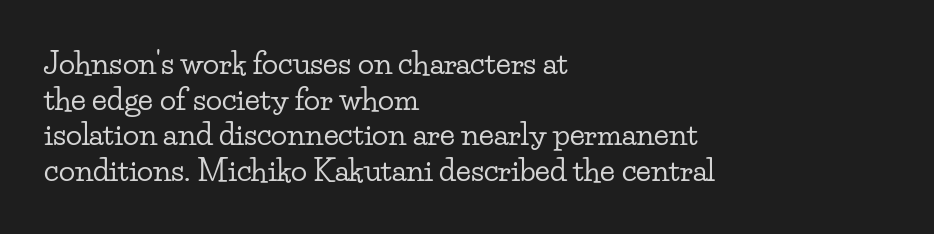
The image shows 30 px wide serif type, upright; set left-aligned, line spacing 1.19x, normal letter spacing, not underlined; low stroke contrast and a small x-height.
